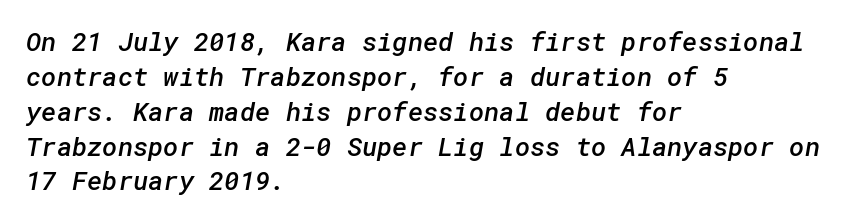
Every letter is mildly thick-stroked: semibold rather than bold. The passage shown is not underscored anywhere. Normally led — the rows are evenly, conventionally spaced. Each word holds together tightly as a unit, with standard inter-letter gaps. One-word summary of the alignment: left.
